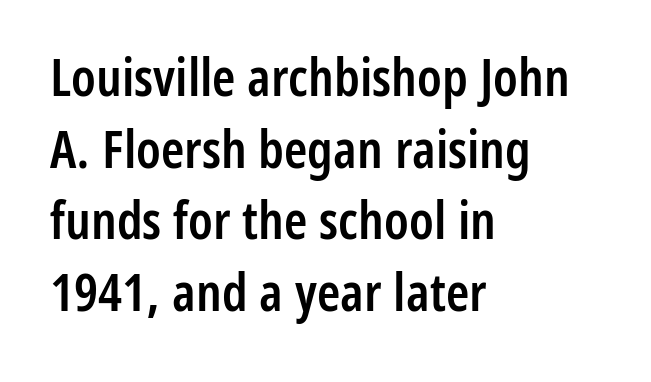
The image shows 53 px semibold, condensed sans-serif type, upright; set left-aligned, normal line spacing (1.35x), normal letter spacing, not underlined; low stroke contrast and a medium x-height.
